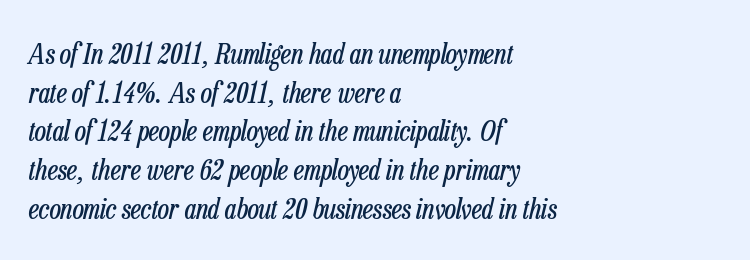
{"italic": "yes", "lean": "right", "slant_degrees": 13, "bold": "no", "weight": "regular", "width": "condensed", "stroke_contrast": "low", "x_height": "medium", "monospaced": "no", "underline": "no", "align": "left", "line_spacing": "normal", "line_spacing_ratio": 1.38, "letter_spacing": "normal", "letter_spacing_em": 0.0, "glyph_px": 28}
